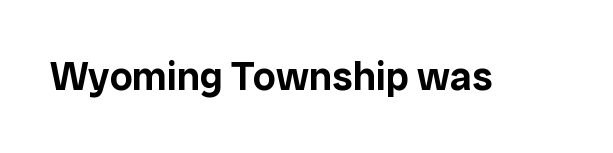
{"serif": "no", "italic": "no", "width": "normal", "stroke_contrast": "low", "x_height": "medium", "monospaced": "no", "underline": "no", "letter_spacing": "normal", "letter_spacing_em": 0.0, "glyph_px": 40}
